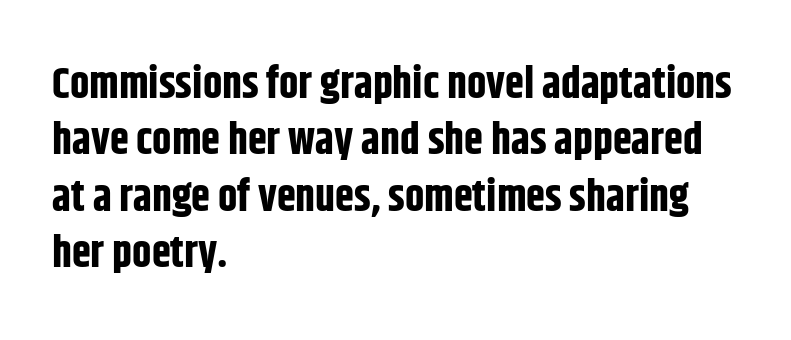
Notice how thick the strokes are: this is what a full bold looks like. The paragraph shown leans on its left margin. Letterform terminals end flat and unadorned throughout the passage. The foot of each line stays bare and open. Spacing between characters is what you'd get straight out of the box.
